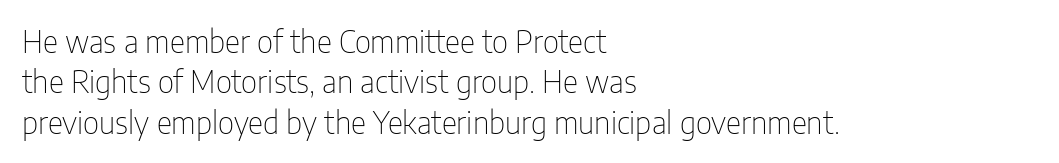
The area under the type is left untouched. Horizontally, the lines are justified to the leading edge only. Regular leading. Glyph-to-glyph distance matches everyday printed text. Italic? Not at all — the glyphs are vertical. Think of a printed novel: that variable character pitch is what you see here.
